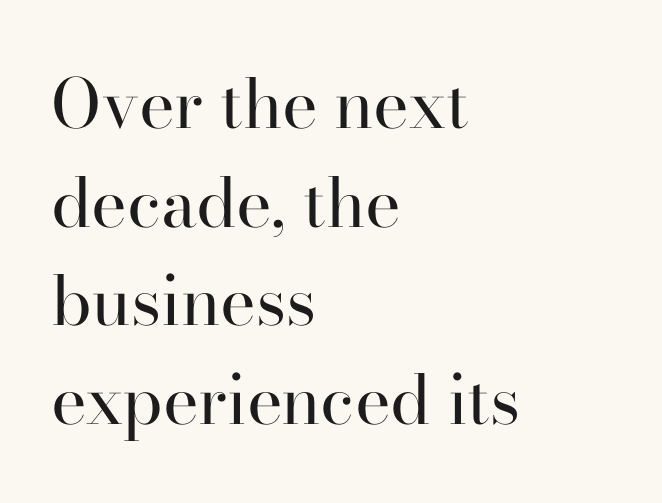
{"serif": "yes", "italic": "no", "bold": "no", "weight": "regular", "width": "normal", "stroke_contrast": "high", "x_height": "small", "monospaced": "no", "underline": "no", "align": "left", "line_spacing": "normal", "line_spacing_ratio": 1.45, "letter_spacing": "normal", "letter_spacing_em": 0.0, "glyph_px": 68}
